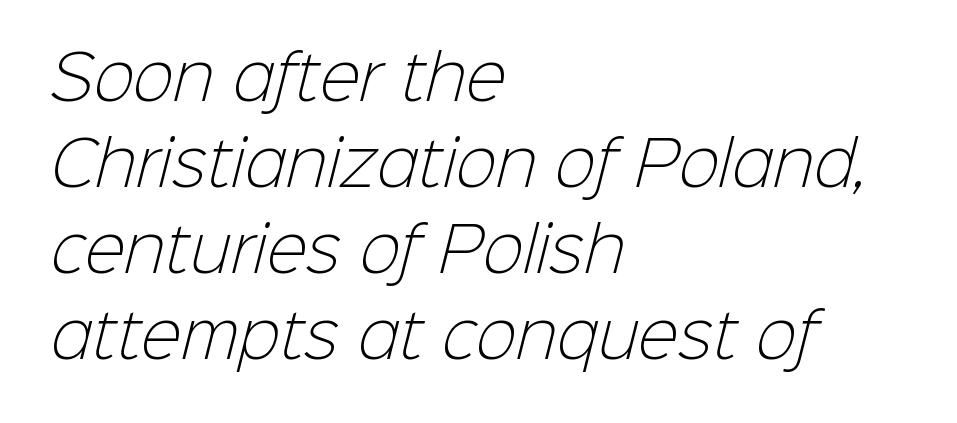
{"serif": "no", "bold": "no", "weight": "light", "width": "normal", "stroke_contrast": "low", "x_height": "medium", "monospaced": "no", "underline": "no", "align": "left", "line_spacing": "normal", "line_spacing_ratio": 1.41, "letter_spacing": "normal", "letter_spacing_em": 0.0, "glyph_px": 61}
